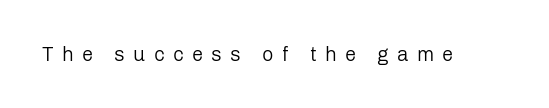
The image shows 20 px text type, upright; set unusually wide letter spacing (+0.41 em), not underlined.
